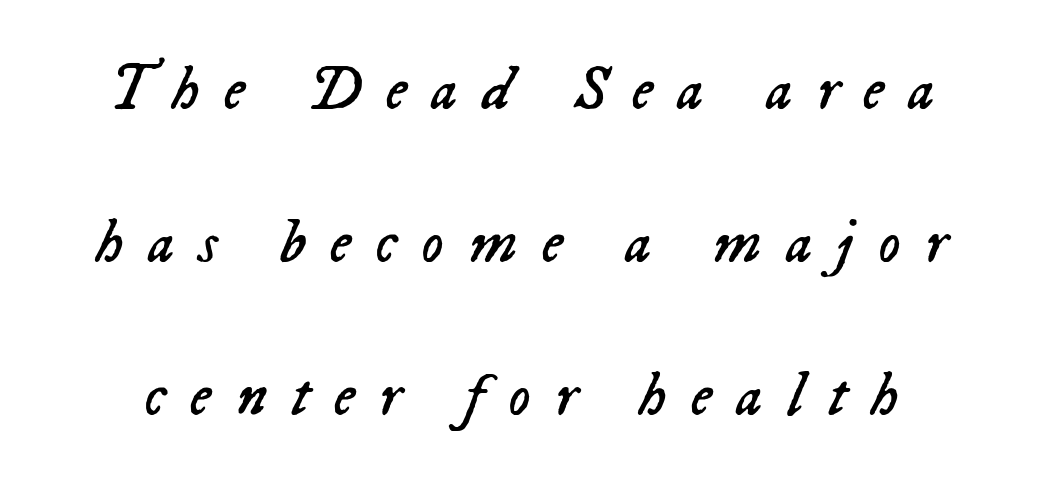
Each new line begins a long way beneath the previous one. Spacing between characters has been opened up far beyond the box default. Words float on clear page, feet unadorned. The font is comparable to plain body text, perhaps lighter. The passage shown is typed in a proportional face where columns would drift. This is oblique type, the kind used for emphasis or titles.
